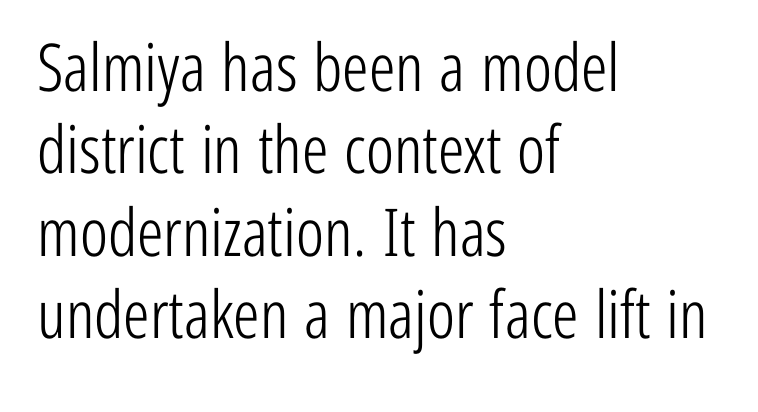
Q: Is the text bold? A: No.
Q: Is the text italic (slanted)? A: No, it is upright.
Q: Is the typeface a serif or a sans-serif typeface? A: Sans-serif.
Q: Is the text underlined? A: No.
Q: How is the paragraph aligned? A: Left-aligned.
Q: Is the spacing between letters normal or unusually wide? A: Normal.
Q: Is the spacing between lines tight, normal or loose? A: Normal.
Q: Width (condensed, normal, or wide)? A: Condensed.
Q: Stroke contrast? A: Low.
Q: x-height? A: Medium.
Q: Monospaced? A: No.
